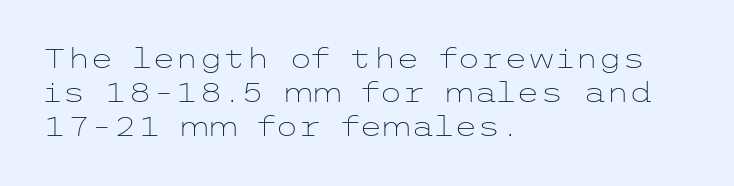
Q: Is the text bold? A: No.
Q: Is the text italic (slanted)? A: No, it is upright.
Q: Is the text underlined? A: No.
Q: How is the paragraph aligned? A: Left-aligned.
Q: Is the spacing between letters normal or unusually wide? A: Normal.
Q: Is the spacing between lines tight, normal or loose? A: Normal.
